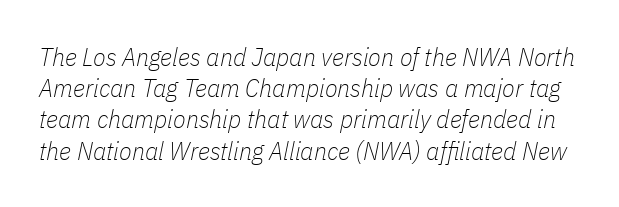
Heaviness? Minimal to ordinary, like unemphasized prose. Slant detected: the letters are inclined. These lines keep a tight, regular rhythm from letter to letter. The glyphs are unaccompanied by any horizontal stroke below them.
